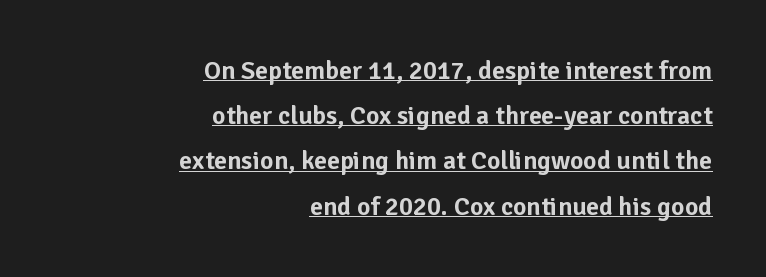
The image shows 26 px text type, upright; set right-aligned, line spacing 1.74x, normal letter spacing, underlined.
